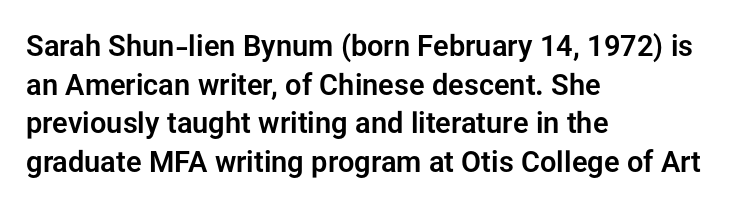
The image shows 29 px sans-serif type, upright; set left-aligned, normal line spacing (1.33x), normal letter spacing, not underlined; low stroke contrast and a medium x-height.
